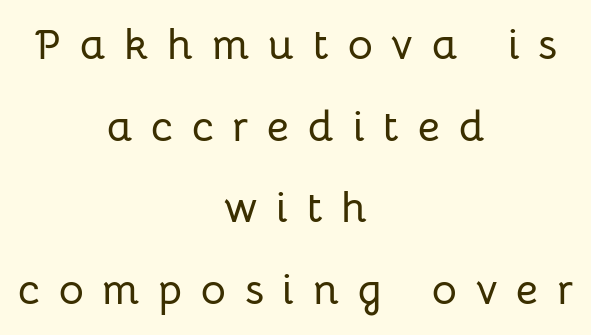
Q: Is the text italic (slanted)? A: No, it is upright.
Q: Is the typeface a serif or a sans-serif typeface? A: Sans-serif.
Q: Is the text underlined? A: No.
Q: How is the paragraph aligned? A: Centered.
Q: Is the spacing between letters normal or unusually wide? A: Unusually wide.
Q: Is the spacing between lines tight, normal or loose? A: Loose.
Q: Width (condensed, normal, or wide)? A: Normal.
Q: Stroke contrast? A: Low.
Q: x-height? A: Medium.
Q: Monospaced? A: No.
